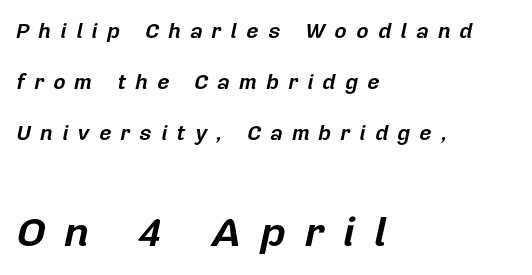
Q: Is the text bold? A: Yes.
Q: Is the text italic (slanted)? A: Yes, it leans right by about 12 degrees.
Q: Is the text underlined? A: No.
Q: How is the paragraph aligned? A: Left-aligned.
Q: Is the spacing between letters normal or unusually wide? A: Unusually wide.
Q: Is the spacing between lines tight, normal or loose? A: Loose.
Q: Which block of text is set in a larger size, the first (top) or the second (bottom)? A: The second (bottom) one.
Q: Width (condensed, normal, or wide)? A: Normal.
Q: Stroke contrast? A: Low.
Q: x-height? A: Medium.
Q: Monospaced? A: No.
